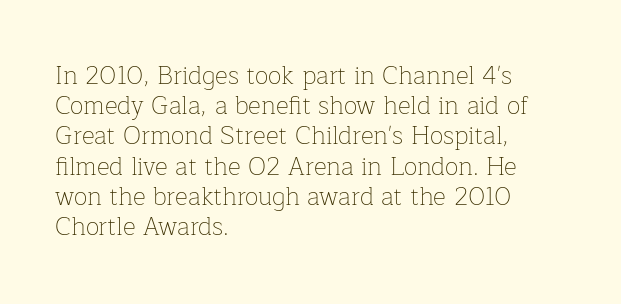
Q: Is the text bold? A: No.
Q: Is the text italic (slanted)? A: No, it is upright.
Q: Is the text underlined? A: No.
Q: How is the paragraph aligned? A: Left-aligned.
Q: Is the spacing between letters normal or unusually wide? A: Normal.
